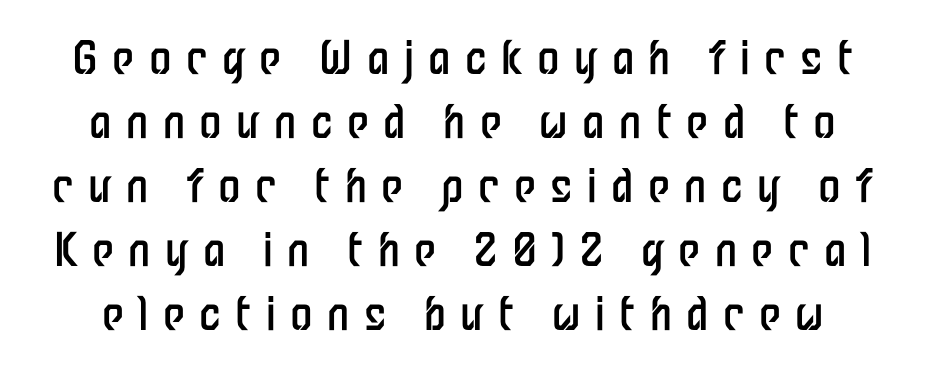
The image shows 45 px regular-weight, condensed sans-serif type, upright; set normal line spacing (1.42x), unusually wide letter spacing (+0.32 em), not underlined; low stroke contrast and a medium x-height.
